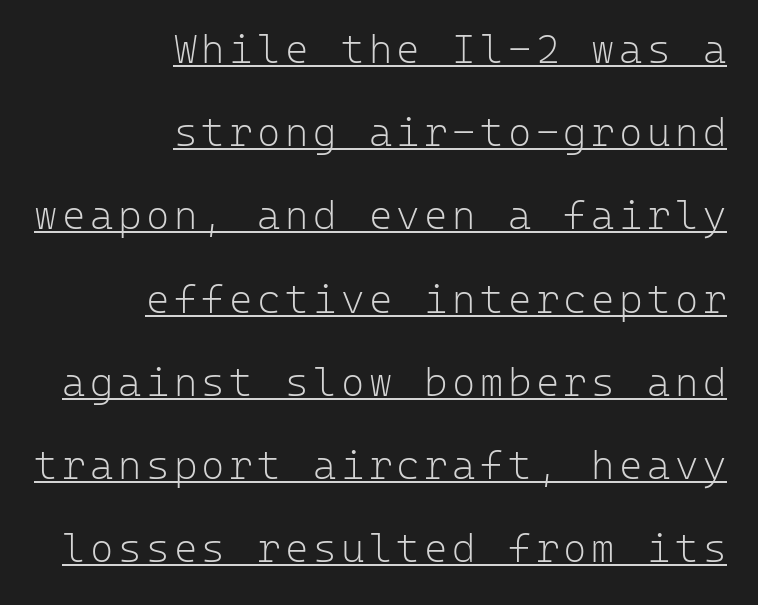
Q: Is the text bold? A: No.
Q: Is the text italic (slanted)? A: No, it is upright.
Q: Is the typeface a serif or a sans-serif typeface? A: Sans-serif.
Q: Is the text underlined? A: Yes.
Q: How is the paragraph aligned? A: Right-aligned.
Q: Is the spacing between lines tight, normal or loose? A: Loose.
Q: Width (condensed, normal, or wide)? A: Normal.
Q: Stroke contrast? A: Low.
Q: x-height? A: Medium.
Q: Monospaced? A: Yes.
